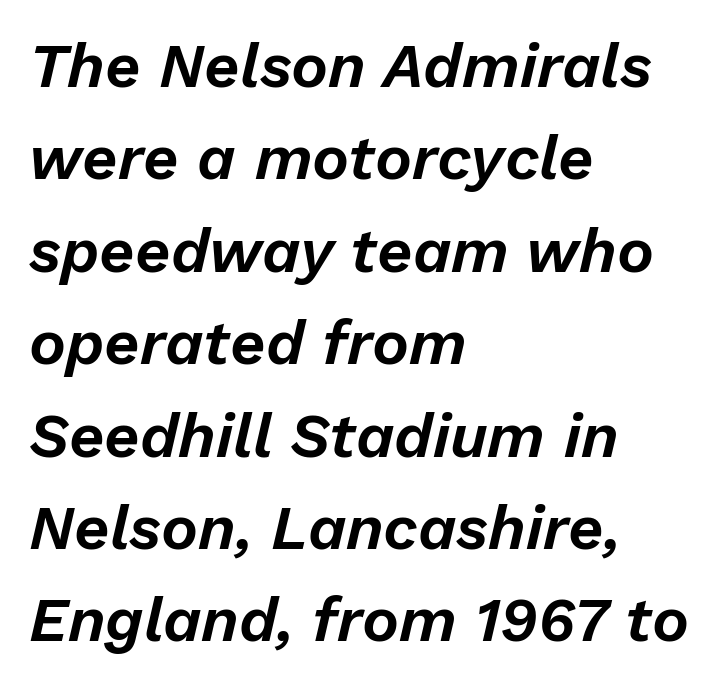
The image shows 62 px text type, italic (leaning right); set left-aligned, normal line spacing (1.49x), normal letter spacing, not underlined; low stroke contrast and a medium x-height.
